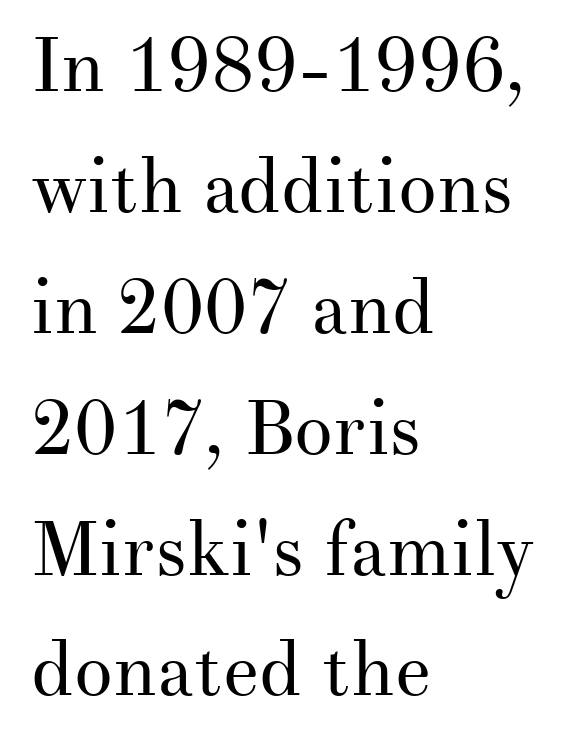
{"serif": "yes", "italic": "no", "bold": "no", "weight": "regular", "width": "normal", "stroke_contrast": "medium", "x_height": "small", "monospaced": "no", "underline": "no", "align": "left", "line_spacing": "normal", "line_spacing_ratio": 1.57, "letter_spacing": "normal", "letter_spacing_em": 0.0, "glyph_px": 77}
